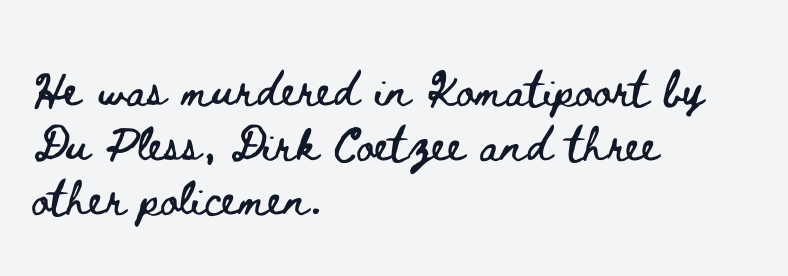
The image shows 44 px wide type; set left-aligned, line spacing 1.24x, normal letter spacing, not underlined; low stroke contrast and a small x-height.
